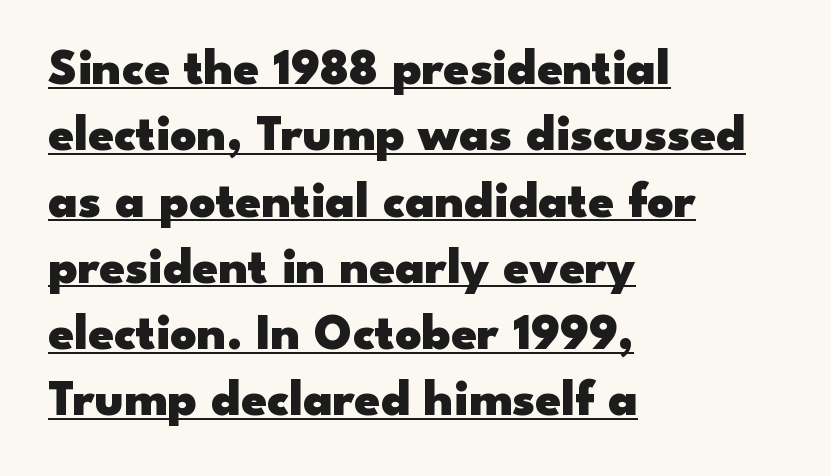
Q: Is the text bold? A: Yes.
Q: Is the text italic (slanted)? A: No, it is upright.
Q: Is the typeface a serif or a sans-serif typeface? A: Sans-serif.
Q: Is the text underlined? A: Yes.
Q: How is the paragraph aligned? A: Left-aligned.
Q: Is the spacing between letters normal or unusually wide? A: Normal.
Q: Is the spacing between lines tight, normal or loose? A: Normal.
Q: Width (condensed, normal, or wide)? A: Wide.
Q: Stroke contrast? A: Low.
Q: x-height? A: Small.
Q: Monospaced? A: No.
